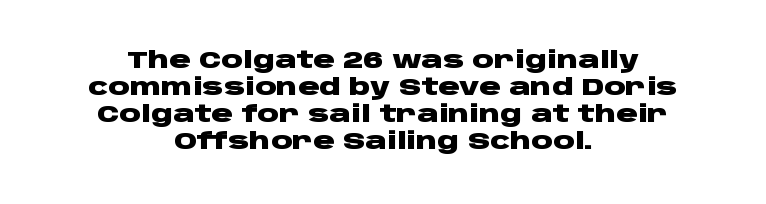
The vertical gap from one line to the next is small. The letters are bold, with thick, heavy strokes. Type without underlining. Observe the ordinary spacing: letters are neighbours, not strangers. Rendered with straight, roman letterforms.
